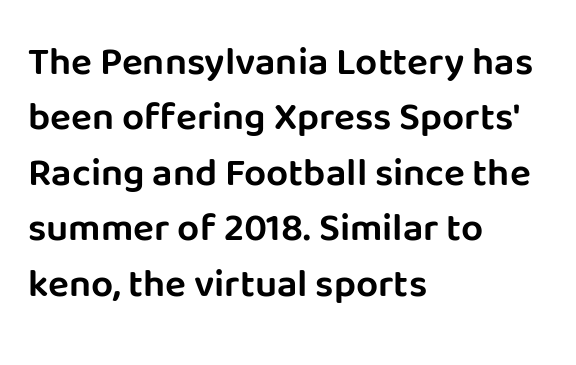
This rendering features lettering with no underline. Caption: standard tracking, unaltered. Honestly, the row spacing looks completely unremarkable. Varying glyph widths throughout — classic text-font behaviour. Is the block centered? No — it sits flush against the left margin. Ascenders rise straight up at ninety degrees.
